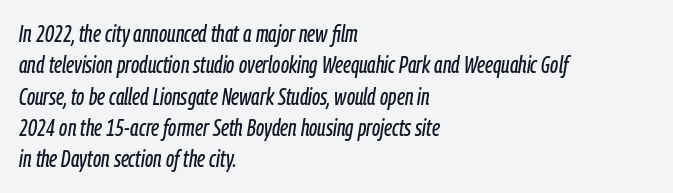
Q: Is the text italic (slanted)? A: Yes, it leans right by about 9 degrees.
Q: Is the text underlined? A: No.
Q: How is the paragraph aligned? A: Left-aligned.
Q: Is the spacing between letters normal or unusually wide? A: Normal.
Q: Is the spacing between lines tight, normal or loose? A: Normal.
